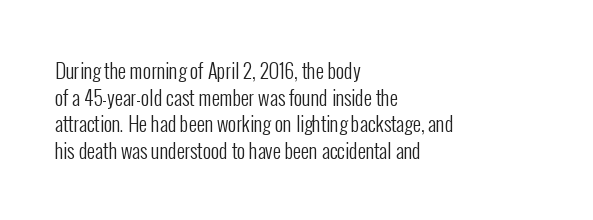
{"italic": "no", "bold": "no", "underline": "no", "align": "left", "line_spacing": "normal", "line_spacing_ratio": 1.33, "letter_spacing": "normal", "letter_spacing_em": 0.0, "glyph_px": 20}
